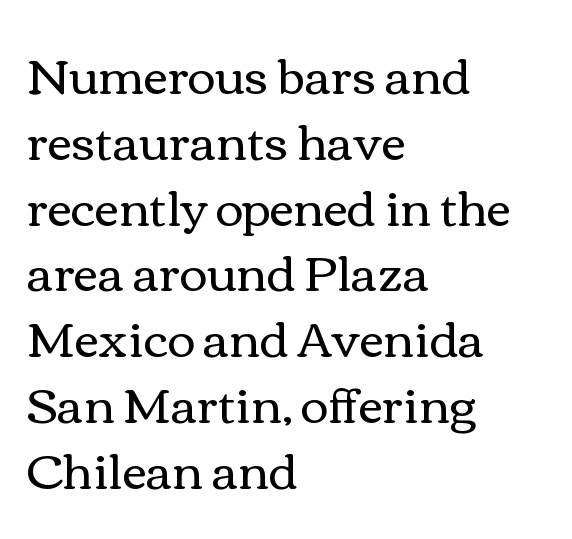
{"italic": "no", "bold": "no", "weight": "regular", "width": "wide", "x_height": "medium", "monospaced": "no", "underline": "no", "align": "left", "line_spacing": "normal", "line_spacing_ratio": 1.37, "letter_spacing": "normal", "letter_spacing_em": 0.0, "glyph_px": 48}
